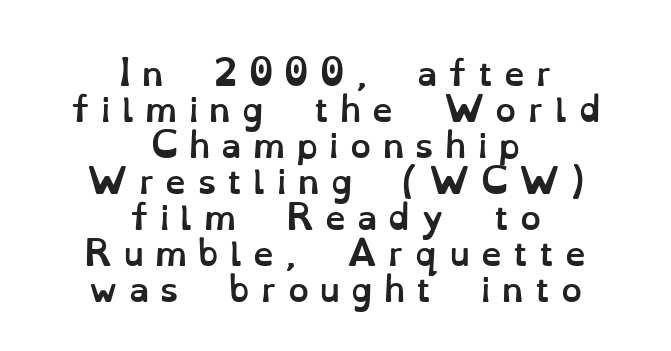
The image shows 33 px semibold type, upright; set centered, tight line spacing (1.09x), unusually wide letter spacing (+0.34 em), not underlined; low stroke contrast and a small x-height.
